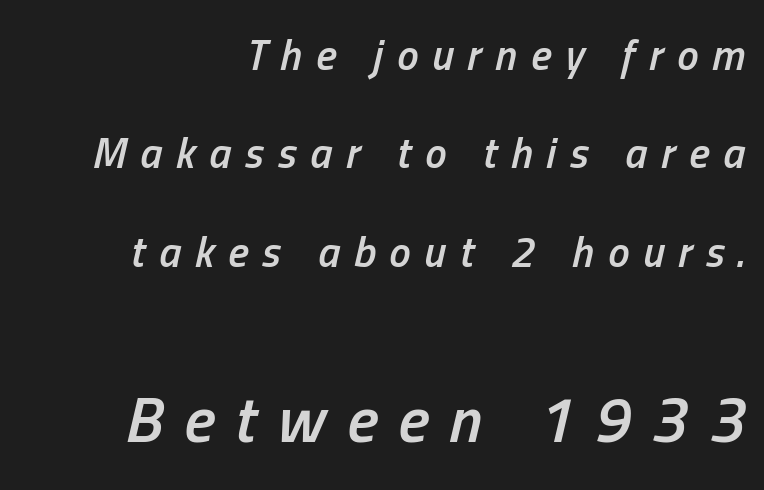
Q: Is the text bold? A: Semi-bold.
Q: Is the text italic (slanted)? A: Yes, it leans right by about 13 degrees.
Q: Is the text underlined? A: No.
Q: How is the paragraph aligned? A: Right-aligned.
Q: Is the spacing between letters normal or unusually wide? A: Unusually wide.
Q: Is the spacing between lines tight, normal or loose? A: Loose.
Q: Which block of text is set in a larger size, the first (top) or the second (bottom)? A: The second (bottom) one.
Q: Width (condensed, normal, or wide)? A: Condensed.
Q: Stroke contrast? A: Low.
Q: x-height? A: Medium.
Q: Monospaced? A: No.
